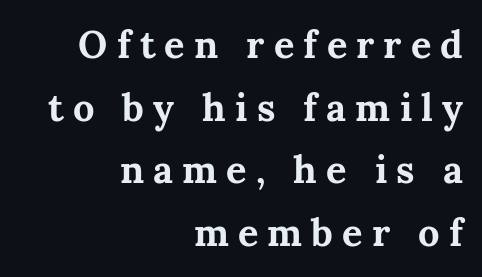
Honestly, the letter spacing is so wide it's the main thing you notice. As a designer I'd log this as weight 700, bold. You could not count columns in this text — the font is proportionally spaced. This sample uses an upright cut, with every glyph sitting square on the baseline. Has an underline been added? It has not.
